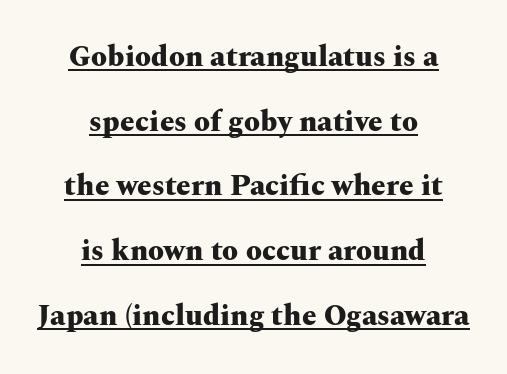
Q: Is the text bold? A: Yes.
Q: Is the text italic (slanted)? A: No, it is upright.
Q: Is the typeface a serif or a sans-serif typeface? A: Serif.
Q: Is the text underlined? A: Yes.
Q: How is the paragraph aligned? A: Centered.
Q: Is the spacing between letters normal or unusually wide? A: Normal.
Q: Is the spacing between lines tight, normal or loose? A: Loose.
Q: Width (condensed, normal, or wide)? A: Wide.
Q: Stroke contrast? A: Medium.
Q: x-height? A: Medium.
Q: Monospaced? A: No.
